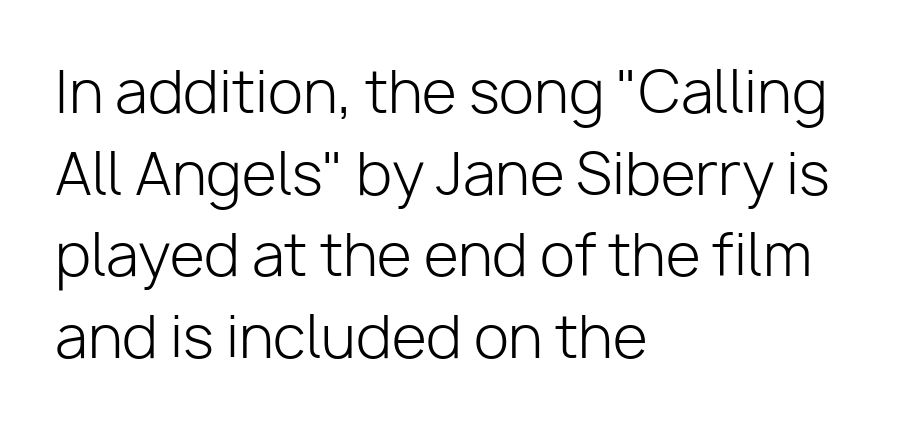
{"serif": "no", "italic": "no", "bold": "no", "weight": "light", "width": "normal", "stroke_contrast": "low", "x_height": "medium", "monospaced": "no", "underline": "no", "align": "left", "line_spacing": "normal", "line_spacing_ratio": 1.43, "letter_spacing": "normal", "letter_spacing_em": 0.0, "glyph_px": 57}
